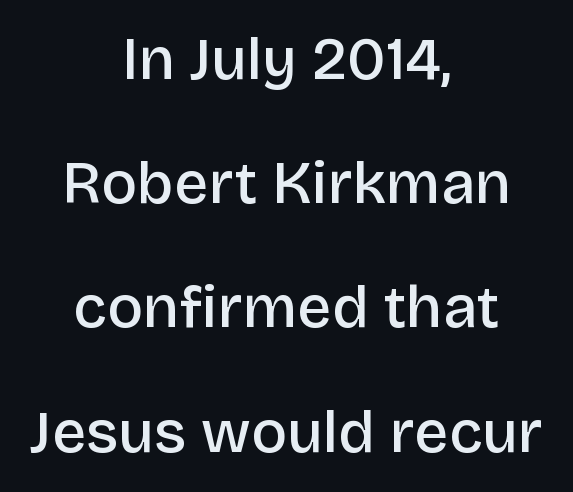
Set as a demibold, roughly 600 on the weight scale. Visually the block forms a symmetrical silhouette, jagged on both flanks. The face used here is a sans, in the tradition of grotesques and geometrics. This sample has the flowing, uneven cadence of proportional lettering. Plain, unruled lines of type.
